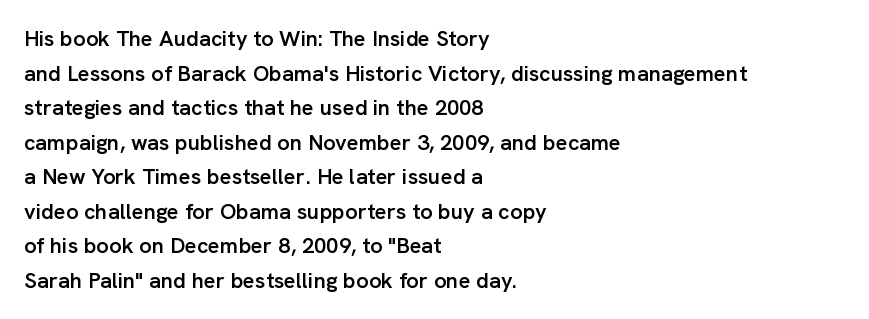
{"italic": "no", "bold": "semi", "underline": "no", "align": "left", "line_spacing": "normal", "line_spacing_ratio": 1.57, "letter_spacing": "normal", "letter_spacing_em": 0.0, "glyph_px": 22}
